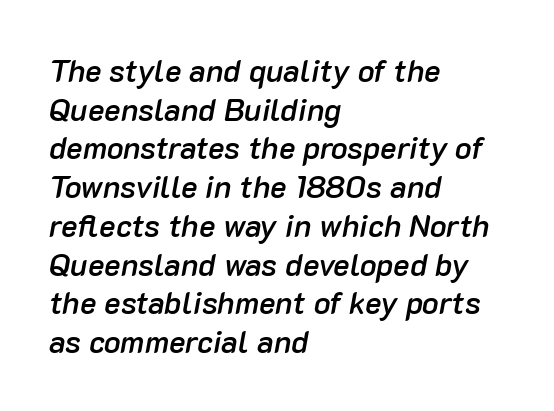
Reading down the block, your eye returns to a fixed left position each line. Inter-character spacing is left at the font's built-in metrics. Proportional: the letters do not fall into vertical columns. The axis of the letterforms is tilted away from vertical. Plain, unruled lines of type. The characters look somewhat weighty, a semibold short of true bold.
